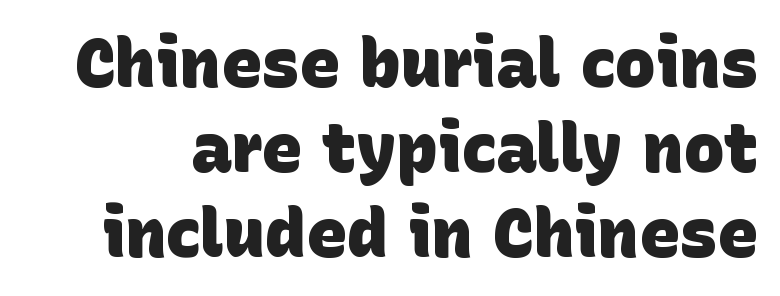
{"serif": "no", "bold": "yes", "weight": "heavy", "width": "normal", "stroke_contrast": "low", "x_height": "large", "monospaced": "no", "underline": "no", "line_spacing": "normal", "line_spacing_ratio": 1.25, "letter_spacing": "normal", "letter_spacing_em": 0.0, "glyph_px": 68}
